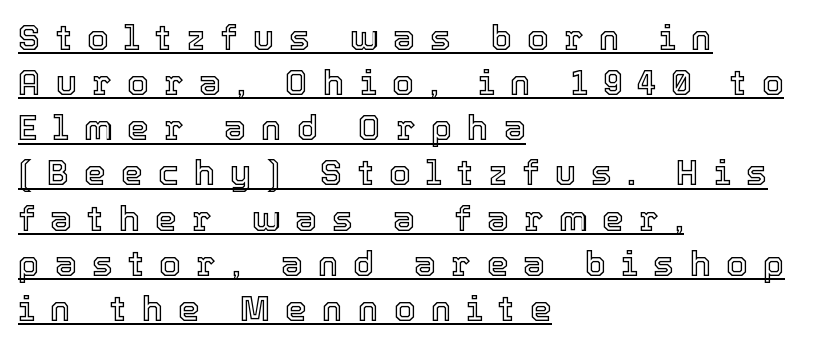
The rendering inserts visible extra space after every character. The paragraph has a hard left edge and a soft right edge. The string is rendered with underlining switched on. A normal amount of white space separates one row of letters from the next. Do the characters align in a grid? No, the font is proportional.
